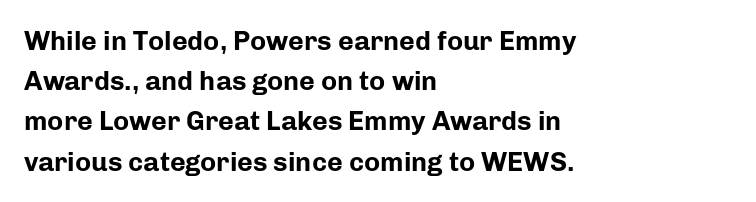
The rag falls on the right side of this text block. The axis of the letterforms is exactly vertical. Descender tails drop into unmarked territory. Inter-character spacing is left at the font's built-in metrics. Heavy, bold letterforms.
